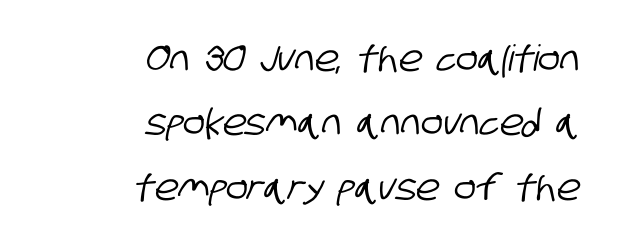
The image shows 36 px condensed sans-serif type; set right-aligned, line spacing 1.79x, normal letter spacing, not underlined; low stroke contrast and a large x-height.
